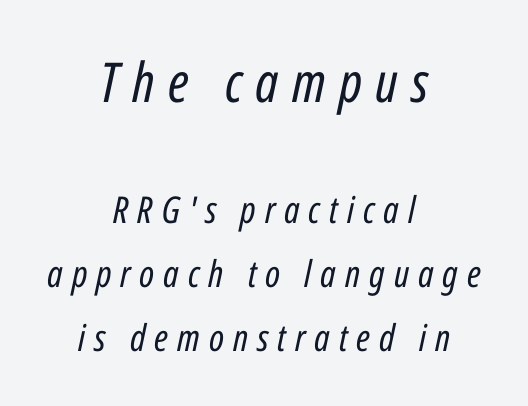
Q: Is the text bold? A: No.
Q: Is the text italic (slanted)? A: Yes, it leans right by about 12 degrees.
Q: Is the text underlined? A: No.
Q: How is the paragraph aligned? A: Centered.
Q: Is the spacing between letters normal or unusually wide? A: Unusually wide.
Q: Which block of text is set in a larger size, the first (top) or the second (bottom)? A: The first (top) one.
Q: Width (condensed, normal, or wide)? A: Condensed.
Q: Stroke contrast? A: Low.
Q: x-height? A: Medium.
Q: Monospaced? A: No.
